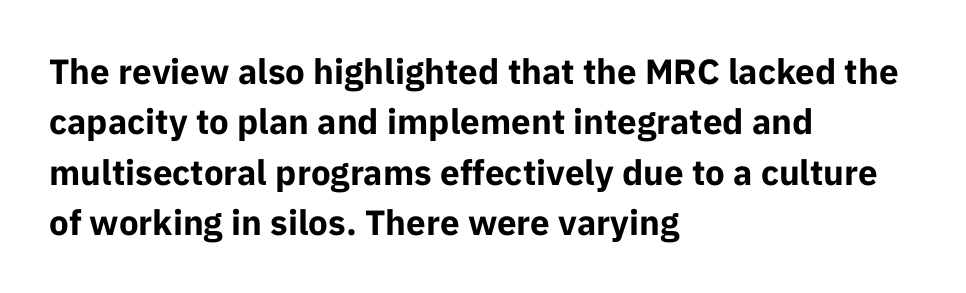
The image shows 35 px bold sans-serif type, upright; set left-aligned, normal line spacing (1.44x), normal letter spacing, not underlined; low stroke contrast and a medium x-height.
